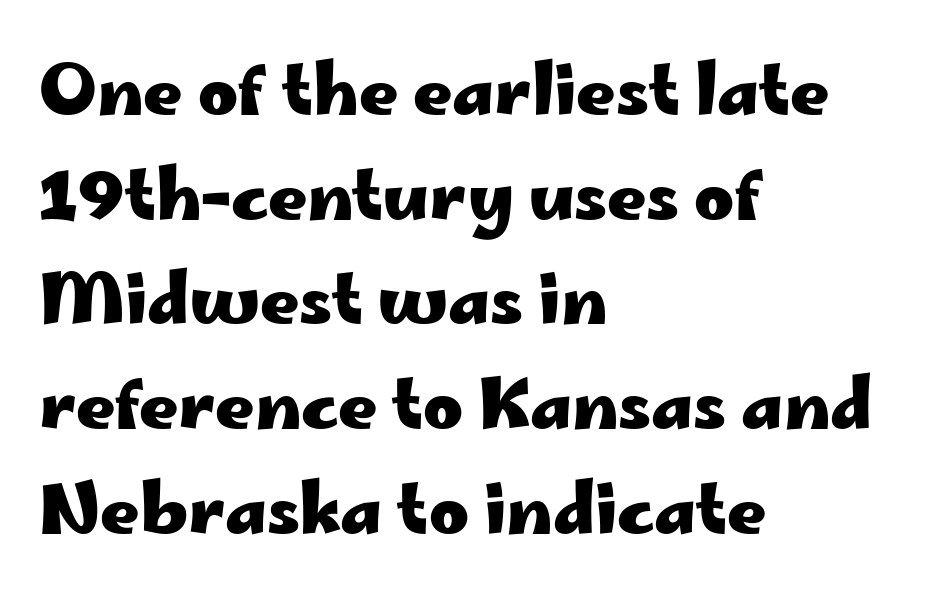
Q: Is the text bold? A: Yes.
Q: Is the text italic (slanted)? A: No, it is upright.
Q: Is the typeface a serif or a sans-serif typeface? A: Sans-serif.
Q: Is the text underlined? A: No.
Q: How is the paragraph aligned? A: Left-aligned.
Q: Is the spacing between letters normal or unusually wide? A: Normal.
Q: Is the spacing between lines tight, normal or loose? A: Normal.
Q: Width (condensed, normal, or wide)? A: Wide.
Q: Stroke contrast? A: Low.
Q: x-height? A: Small.
Q: Monospaced? A: No.
